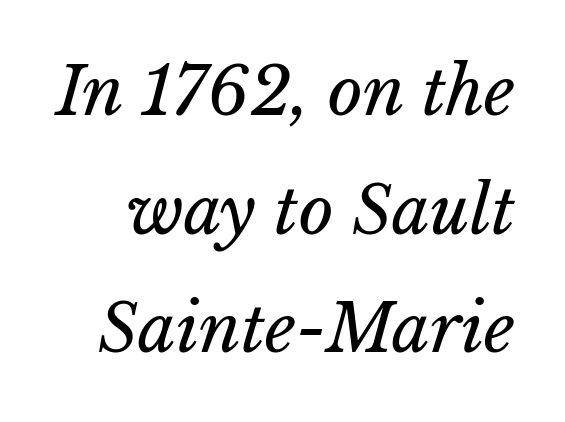
Q: Is the text bold? A: No.
Q: Is the text italic (slanted)? A: Yes, it leans right by about 15 degrees.
Q: Is the text underlined? A: No.
Q: Is the spacing between letters normal or unusually wide? A: Normal.
Q: Width (condensed, normal, or wide)? A: Normal.
Q: Stroke contrast? A: Low.
Q: x-height? A: Medium.
Q: Monospaced? A: No.
